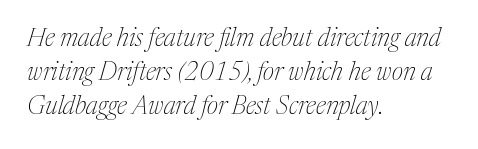
{"italic": "yes", "lean": "right", "slant_degrees": 17, "bold": "no", "underline": "no", "align": "left", "line_spacing": "normal", "line_spacing_ratio": 1.37, "letter_spacing": "normal", "letter_spacing_em": 0.0, "glyph_px": 25}
